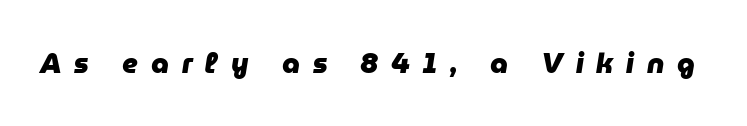
The image shows 28 px heavy type, italic (leaning right); set unusually wide letter spacing (+0.46 em), not underlined; low stroke contrast and a medium x-height.
